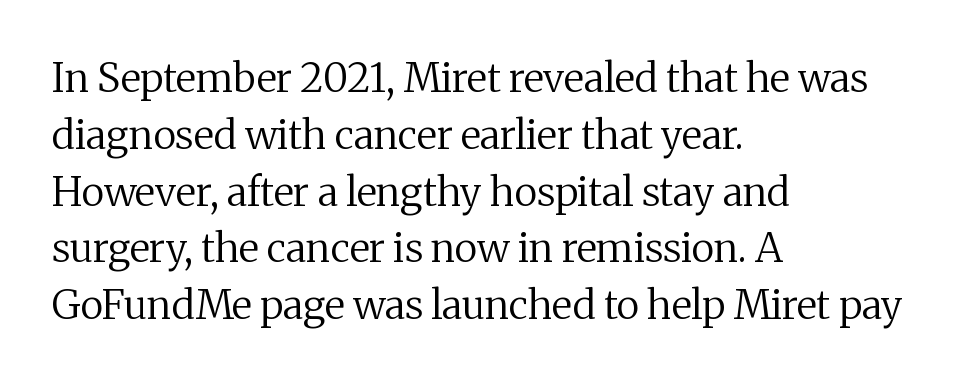
{"serif": "yes", "italic": "no", "bold": "no", "weight": "regular", "width": "normal", "stroke_contrast": "medium", "x_height": "medium", "monospaced": "no", "underline": "no", "align": "left", "line_spacing": "normal", "line_spacing_ratio": 1.42, "letter_spacing": "normal", "letter_spacing_em": 0.0, "glyph_px": 40}
